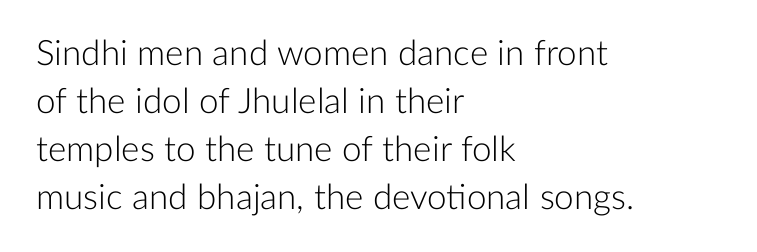
Q: Is the text bold? A: No.
Q: Is the text italic (slanted)? A: No, it is upright.
Q: Is the typeface a serif or a sans-serif typeface? A: Sans-serif.
Q: Is the text underlined? A: No.
Q: How is the paragraph aligned? A: Left-aligned.
Q: Is the spacing between letters normal or unusually wide? A: Normal.
Q: Is the spacing between lines tight, normal or loose? A: Normal.
Q: Width (condensed, normal, or wide)? A: Normal.
Q: Stroke contrast? A: Low.
Q: x-height? A: Medium.
Q: Monospaced? A: No.
